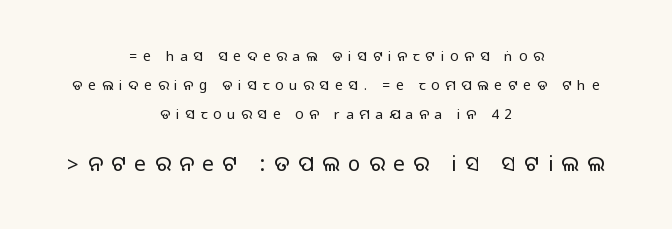
Q: Is the text italic (slanted)? A: No, it is upright.
Q: Is the text underlined? A: No.
Q: How is the paragraph aligned? A: Centered.
Q: Is the spacing between letters normal or unusually wide? A: Unusually wide.
Q: Is the spacing between lines tight, normal or loose? A: Loose.
Q: Which block of text is set in a larger size, the first (top) or the second (bottom)? A: The second (bottom) one.
